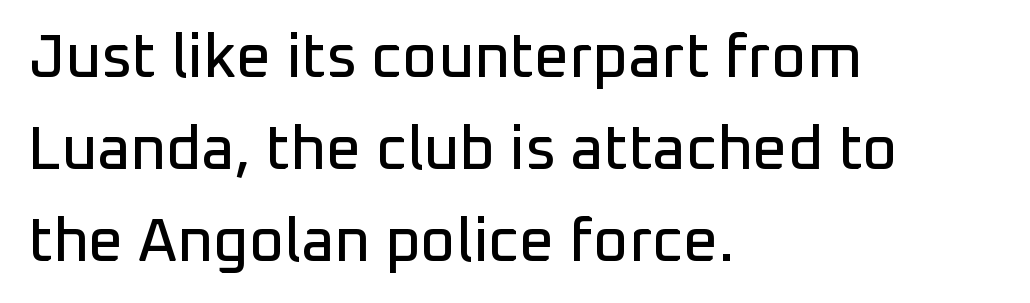
The glyphs are unaccompanied by any horizontal stroke below them. Which margin do the lines hug? The left one — the right edge is uneven. Note the varied advance widths — an 'i' is clearly narrower than an 'm'. No extra tracking has been applied to these lines. Observe the absence of serifs on each vertical stroke in this sample.
